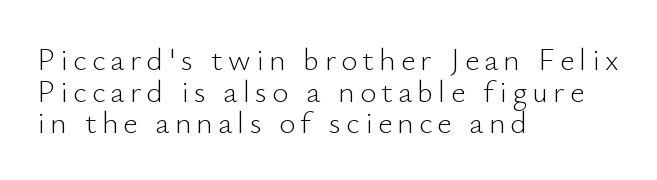
Q: Is the text bold? A: No.
Q: Is the text italic (slanted)? A: No, it is upright.
Q: Is the typeface a serif or a sans-serif typeface? A: Sans-serif.
Q: Is the text underlined? A: No.
Q: How is the paragraph aligned? A: Left-aligned.
Q: Is the spacing between lines tight, normal or loose? A: Tight.
Q: Width (condensed, normal, or wide)? A: Normal.
Q: Stroke contrast? A: Low.
Q: x-height? A: Small.
Q: Monospaced? A: No.
